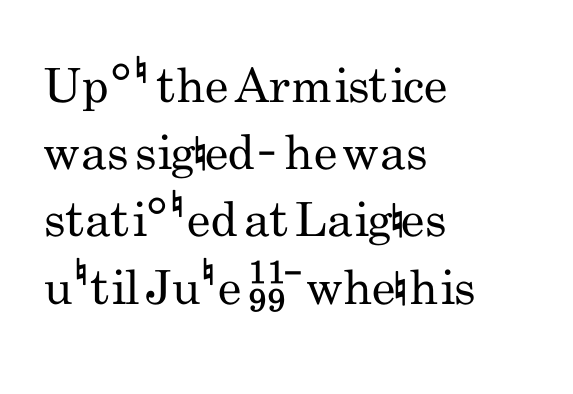
The image shows 47 px regular-weight, condensed sans-serif type, upright; set left-aligned, normal line spacing (1.43x), normal letter spacing, not underlined; low stroke contrast and a small x-height.
